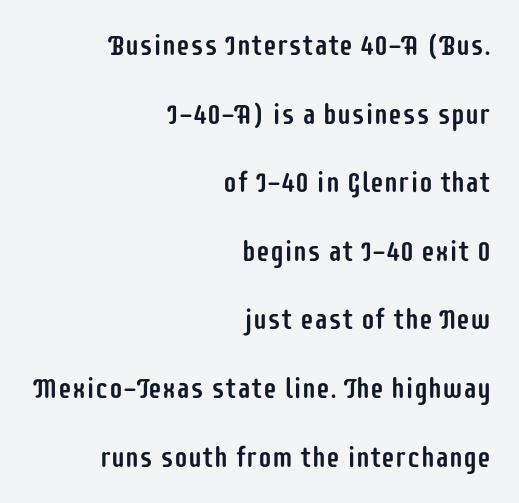
The image shows 28 px condensed sans-serif type, upright; set right-aligned, loose line spacing (2.45x), normal letter spacing, not underlined; low stroke contrast and a large x-height.
